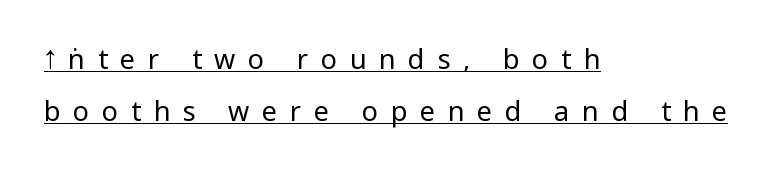
Ordinary non-slanted type is in use. Looks like someone drew a line under every word here. The block of text is sparse from top to bottom, with ample space between rows. The rag falls on the right side of this text block. The letterforms stand isolated, each surrounded by extra space. Stems here are at most as thick as an everyday book face.
